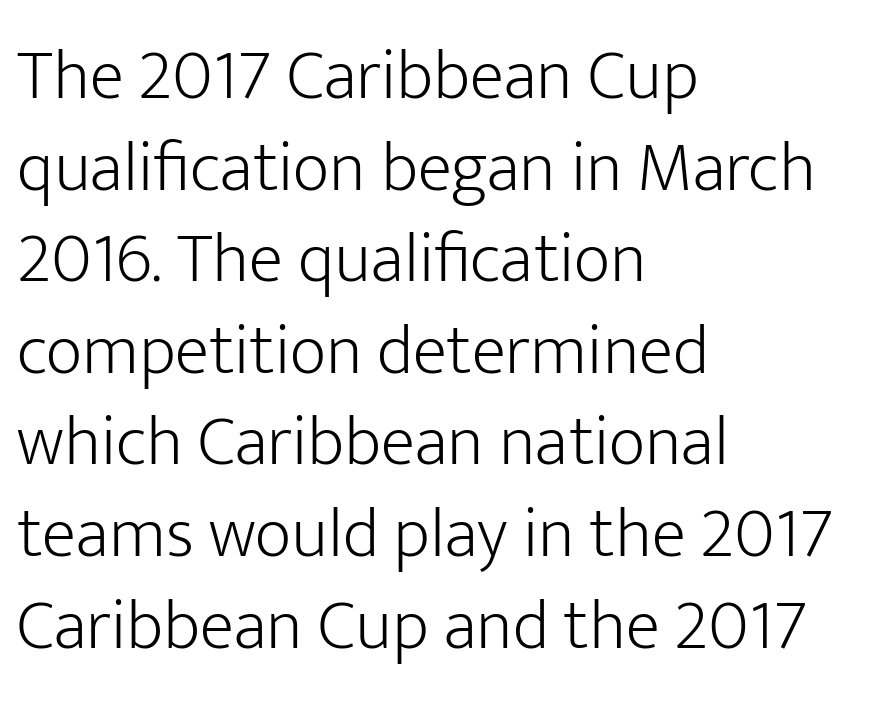
{"serif": "no", "italic": "no", "bold": "no", "weight": "light", "width": "normal", "stroke_contrast": "low", "x_height": "medium", "monospaced": "no", "underline": "no", "align": "left", "line_spacing": "normal", "line_spacing_ratio": 1.29, "letter_spacing": "normal", "letter_spacing_em": 0.0, "glyph_px": 71}
